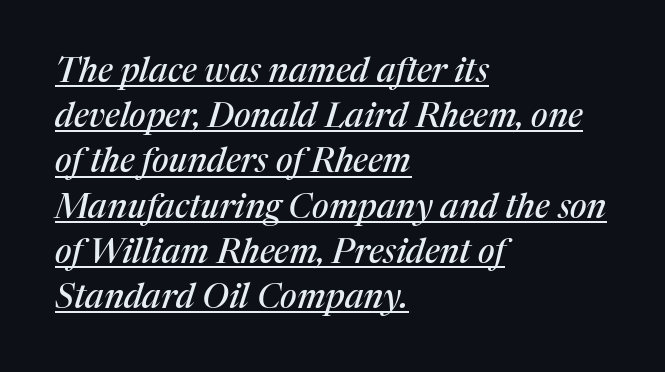
Q: Is the text italic (slanted)? A: Yes, it leans right by about 17 degrees.
Q: Is the typeface a serif or a sans-serif typeface? A: Serif.
Q: Is the text underlined? A: Yes.
Q: How is the paragraph aligned? A: Left-aligned.
Q: Is the spacing between letters normal or unusually wide? A: Normal.
Q: Is the spacing between lines tight, normal or loose? A: Normal.
Q: Width (condensed, normal, or wide)? A: Normal.
Q: Stroke contrast? A: Medium.
Q: x-height? A: Medium.
Q: Monospaced? A: No.
